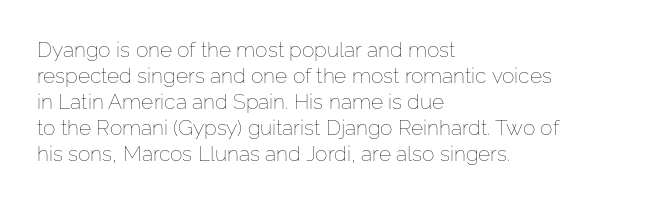
The image shows 21 px text type, upright; set left-aligned, line spacing 1.24x, normal letter spacing, not underlined.
